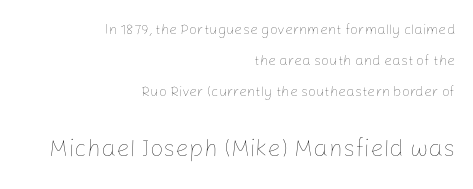
{"italic": "no", "bold": "no", "underline": "no", "align": "right", "line_spacing": "loose", "line_spacing_ratio": 2.2, "letter_spacing": "normal", "letter_spacing_em": 0.0, "larger_block": "second", "size_ratio": 1.71, "glyph_px": 24}
